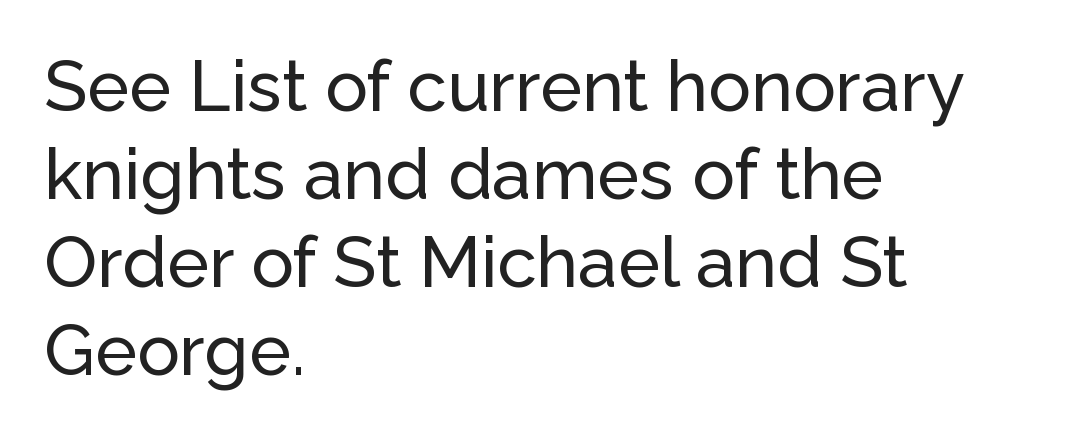
{"serif": "no", "italic": "no", "width": "normal", "stroke_contrast": "low", "x_height": "medium", "monospaced": "no", "underline": "no", "align": "left", "line_spacing_ratio": 1.24, "letter_spacing": "normal", "letter_spacing_em": 0.0, "glyph_px": 71}
